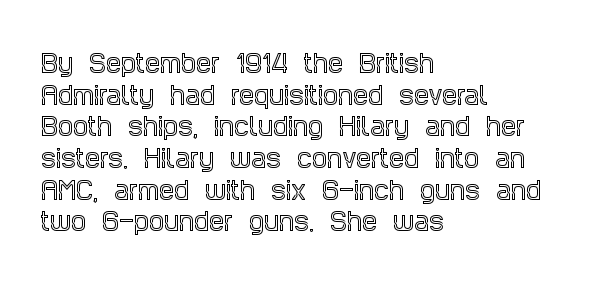
Q: Is the text italic (slanted)? A: No, it is upright.
Q: Is the text underlined? A: No.
Q: How is the paragraph aligned? A: Left-aligned.
Q: Is the spacing between letters normal or unusually wide? A: Normal.
Q: Is the spacing between lines tight, normal or loose? A: Normal.
